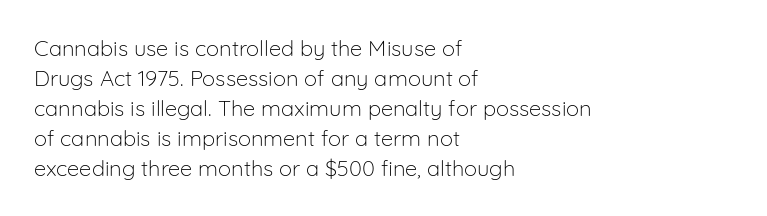
The image shows 22 px text type, upright; set left-aligned, normal line spacing (1.36x), normal letter spacing, not underlined.
